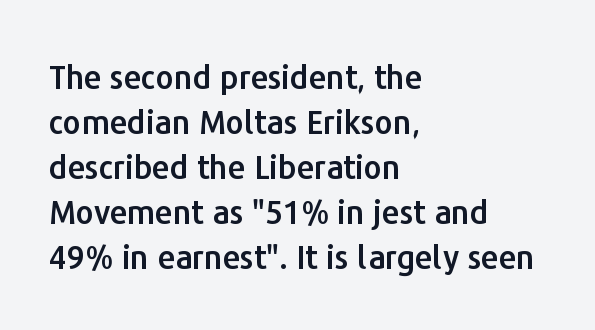
A typesetter would mark this as roman, not italic. Line starts are locked; line ends wander. Nope, no serifs anywhere on these letters. Beneath every word, the page is bare.
